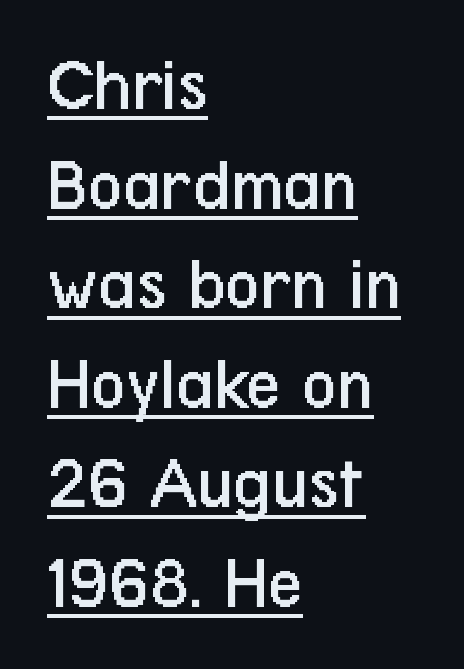
The letters carry no serifs — their stems end cleanly without finishing strokes. Inter-character spacing is left at the font's built-in metrics. The face used here appears with an underline applied. One-word summary of the alignment: left.
